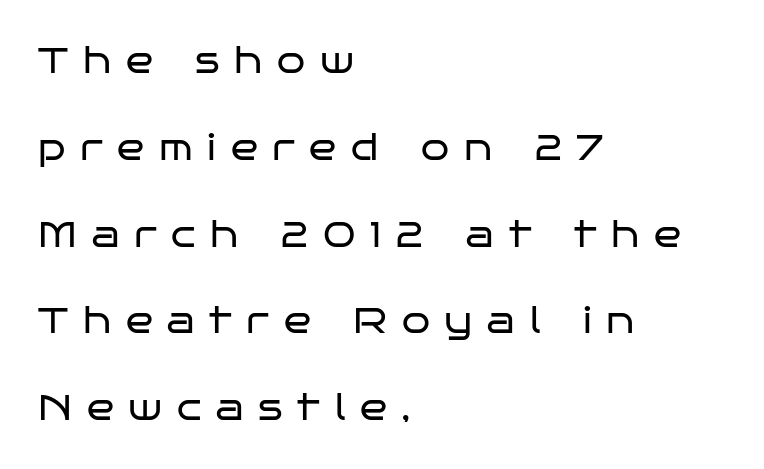
{"serif": "no", "italic": "no", "bold": "no", "weight": "regular", "width": "wide", "stroke_contrast": "low", "x_height": "large", "monospaced": "no", "underline": "no", "align": "left", "line_spacing": "loose", "line_spacing_ratio": 2.41, "letter_spacing": "wide", "letter_spacing_em": 0.41, "glyph_px": 36}
